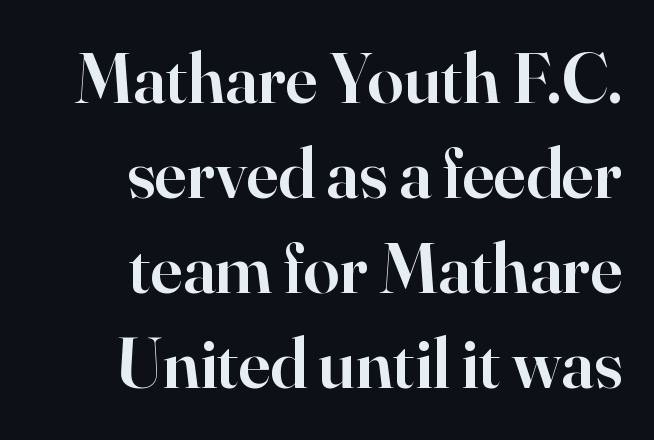
The image shows 72 px semibold serif type, upright; set right-aligned, normal line spacing (1.32x), normal letter spacing, not underlined; high stroke contrast and a small x-height.
